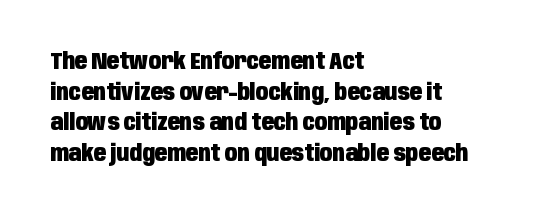
{"italic": "no", "bold": "yes", "underline": "no", "align": "left", "line_spacing": "normal", "line_spacing_ratio": 1.33, "letter_spacing": "normal", "letter_spacing_em": 0.0, "glyph_px": 23}
